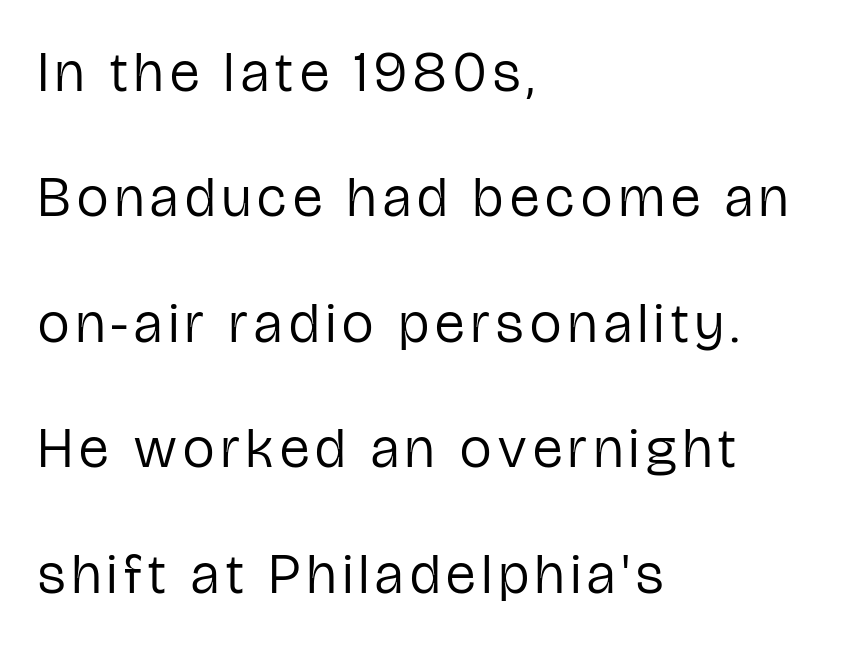
The image shows 56 px regular-weight, condensed sans-serif type, upright; set left-aligned, loose line spacing (2.24x), not underlined; low stroke contrast and a medium x-height.
